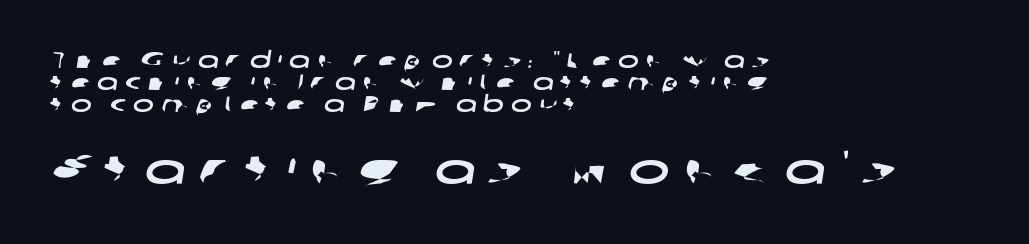
Type style note: lacks serifs. How would I describe the line gaps? Narrow and economical. The face used here is proportionally spaced, like ordinary book or web type. If you drew a ruler down the left edge, every line would touch it.
